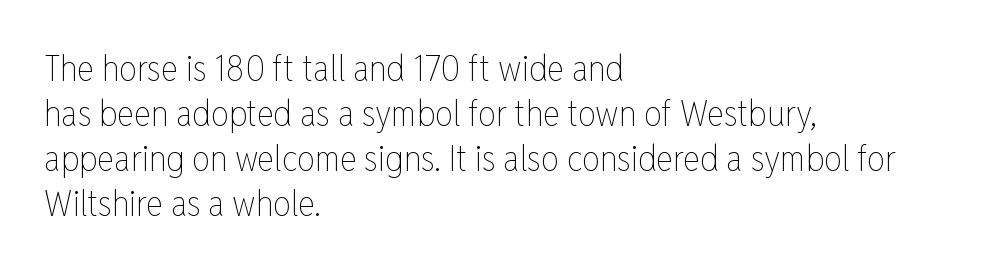
Tracking here is standard; glyphs follow each other at the usual distance. You can tell it's not italic because the verticals are truly vertical. Summary of weight: not heavy and not bold. The zone under the glyphs is completely vacant. Leading: standard. Note the varied advance widths — an 'i' is clearly narrower than an 'm'.
